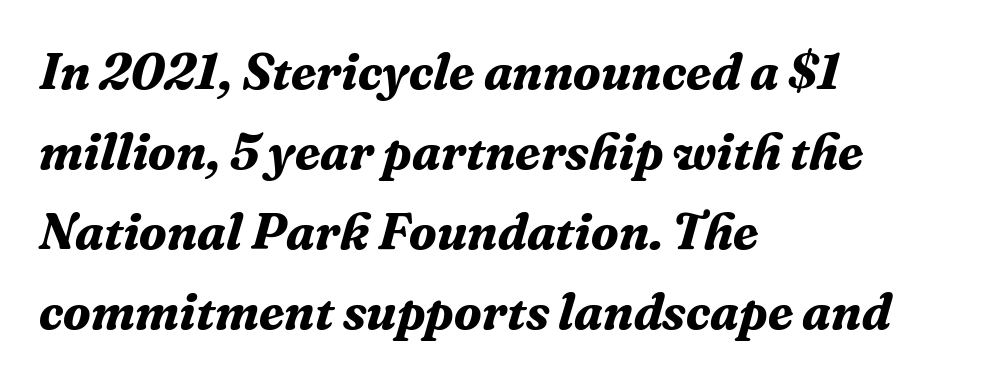
{"serif": "yes", "italic": "yes", "lean": "right", "slant_degrees": 16, "bold": "yes", "weight": "bold", "width": "normal", "stroke_contrast": "medium", "x_height": "medium", "monospaced": "no", "underline": "no", "align": "left", "line_spacing": "normal", "line_spacing_ratio": 1.57, "letter_spacing": "normal", "letter_spacing_em": 0.0, "glyph_px": 51}
